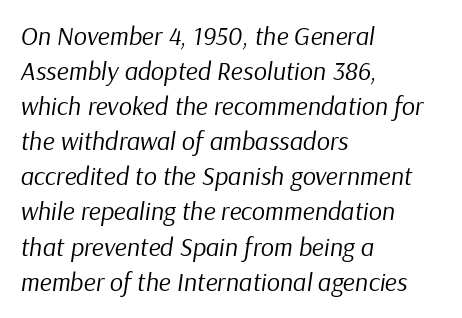
{"italic": "yes", "lean": "right", "slant_degrees": 9, "bold": "no", "underline": "no", "align": "left", "line_spacing": "normal", "line_spacing_ratio": 1.35, "letter_spacing": "normal", "letter_spacing_em": 0.0, "glyph_px": 26}
